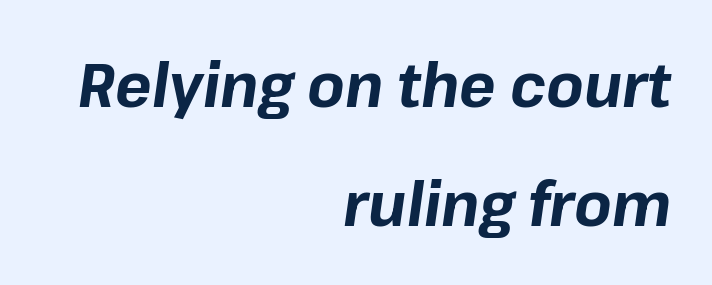
Q: Is the text bold? A: Yes.
Q: Is the text italic (slanted)? A: Yes, it leans right by about 8 degrees.
Q: Is the text underlined? A: No.
Q: How is the paragraph aligned? A: Right-aligned.
Q: Is the spacing between letters normal or unusually wide? A: Normal.
Q: Is the spacing between lines tight, normal or loose? A: Loose.
Q: Width (condensed, normal, or wide)? A: Normal.
Q: Stroke contrast? A: Low.
Q: x-height? A: Medium.
Q: Monospaced? A: No.
